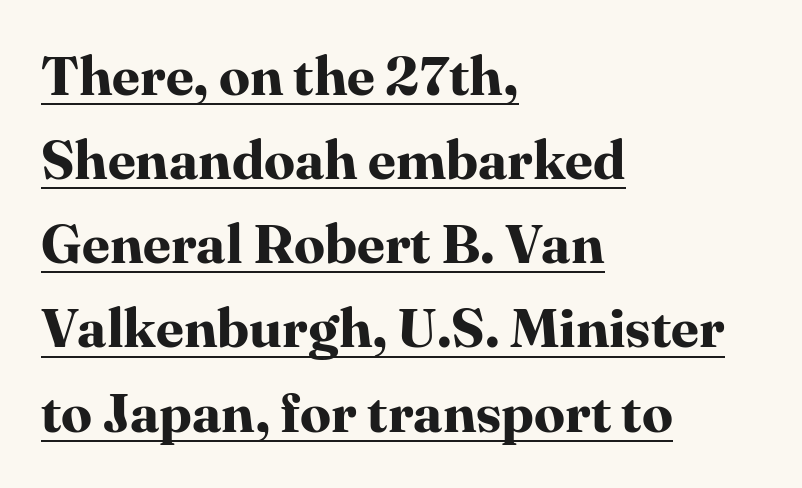
The image shows 55 px bold serif type, upright; set left-aligned, normal line spacing (1.53x), normal letter spacing, underlined; high stroke contrast and a medium x-height.
